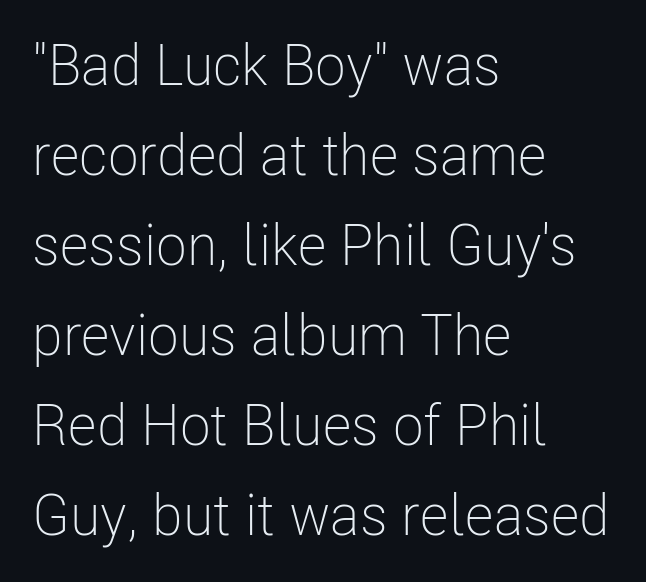
{"serif": "no", "italic": "no", "bold": "no", "weight": "light", "width": "condensed", "stroke_contrast": "low", "x_height": "medium", "monospaced": "no", "underline": "no", "align": "left", "line_spacing": "normal", "line_spacing_ratio": 1.58, "letter_spacing": "normal", "letter_spacing_em": 0.0, "glyph_px": 57}
